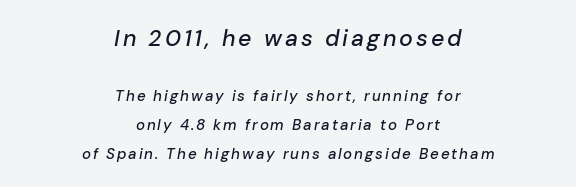
Q: Is the text italic (slanted)? A: Yes, it leans right by about 10 degrees.
Q: Is the text underlined? A: No.
Q: How is the paragraph aligned? A: Centered.
Q: Is the spacing between lines tight, normal or loose? A: Loose.
Q: Which block of text is set in a larger size, the first (top) or the second (bottom)? A: The first (top) one.
